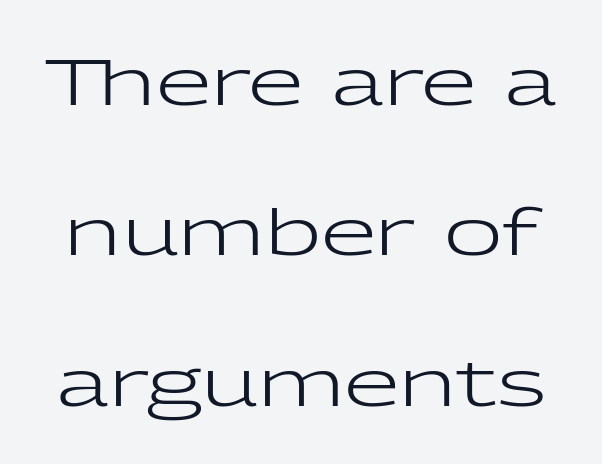
No word sits above an underline. These lines stand farther apart than default settings would place them. Unlike a traditional serif, this face leaves its strokes unadorned. This is the regular roman posture of the typeface.
